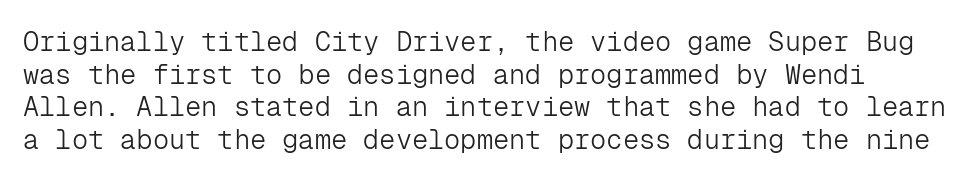
The image shows 27 px text type, upright; set line spacing 1.21x, normal letter spacing, not underlined.
